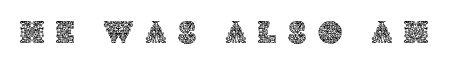
The image shows 33 px text type, upright; set unusually wide letter spacing (+0.37 em), not underlined; a large x-height.
